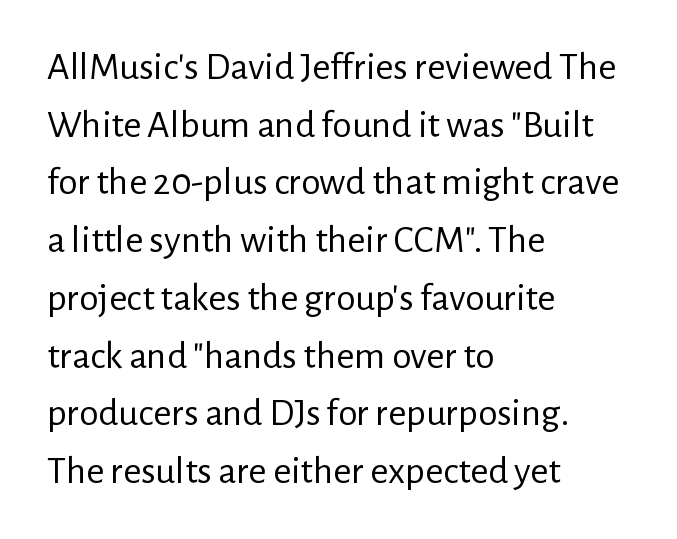
The image shows 39 px regular-weight sans-serif type, upright; set left-aligned, normal line spacing (1.48x), normal letter spacing, not underlined; low stroke contrast and a medium x-height.
